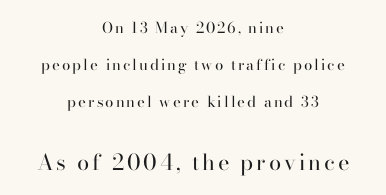
The image shows 22 px text type, upright; set centered, loose line spacing (2.47x), not underlined; the second (bottom) block is 1.47x larger.
